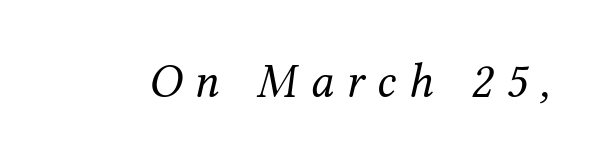
{"serif": "yes", "italic": "yes", "lean": "right", "slant_degrees": 12, "bold": "no", "weight": "regular", "width": "normal", "stroke_contrast": "medium", "x_height": "medium", "monospaced": "no", "underline": "no", "letter_spacing": "wide", "letter_spacing_em": 0.26, "glyph_px": 49}
